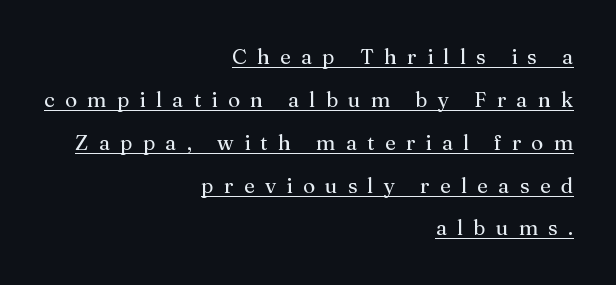
The image shows 21 px text type, upright; set right-aligned, loose line spacing (2.04x), unusually wide letter spacing (+0.49 em), underlined.
